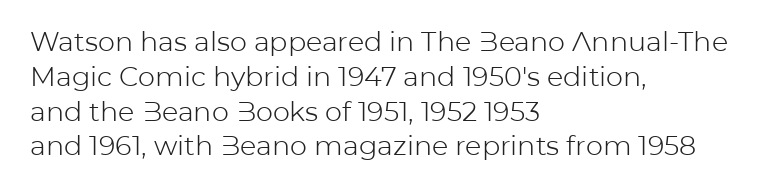
{"italic": "no", "bold": "no", "underline": "no", "align": "left", "line_spacing": "normal", "line_spacing_ratio": 1.29, "letter_spacing": "normal", "letter_spacing_em": 0.0, "glyph_px": 27}
